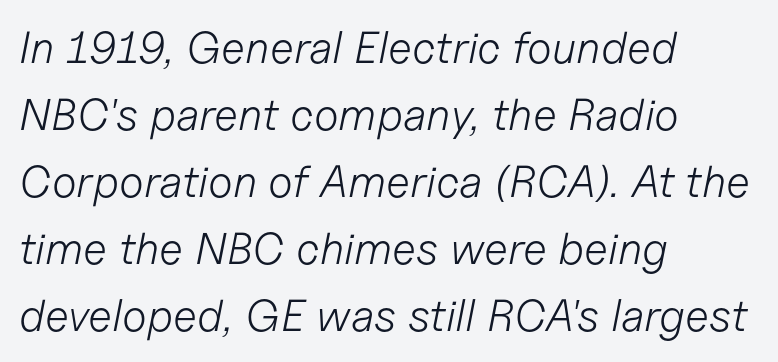
The image shows 45 px light type, italic (leaning right); set left-aligned, normal line spacing (1.49x), normal letter spacing, not underlined; low stroke contrast and a medium x-height.
